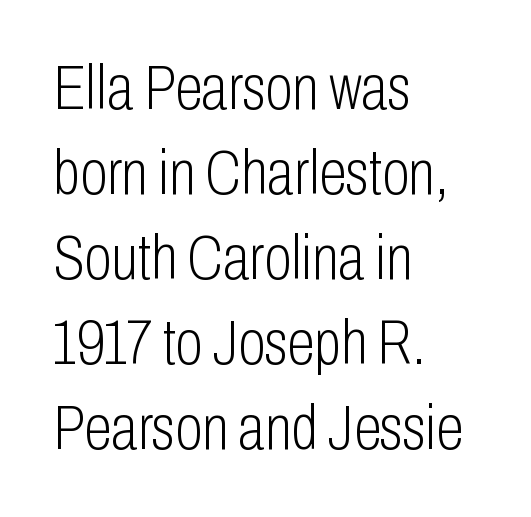
{"serif": "no", "italic": "no", "bold": "no", "weight": "light", "width": "condensed", "stroke_contrast": "low", "x_height": "medium", "monospaced": "no", "underline": "no", "align": "left", "line_spacing": "normal", "line_spacing_ratio": 1.35, "letter_spacing": "normal", "letter_spacing_em": 0.0, "glyph_px": 63}
